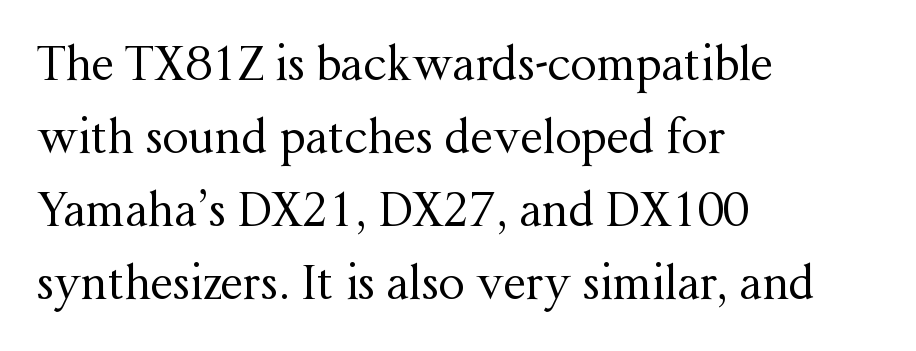
The image shows 46 px regular-weight serif type, upright; set left-aligned, normal line spacing (1.59x), normal letter spacing, not underlined; medium stroke contrast and a medium x-height.
